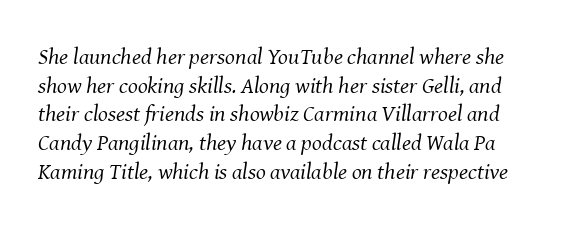
Q: Is the text bold? A: No.
Q: Is the text italic (slanted)? A: Yes, it leans right by about 8 degrees.
Q: Is the text underlined? A: No.
Q: Is the spacing between letters normal or unusually wide? A: Normal.
Q: Is the spacing between lines tight, normal or loose? A: Normal.
